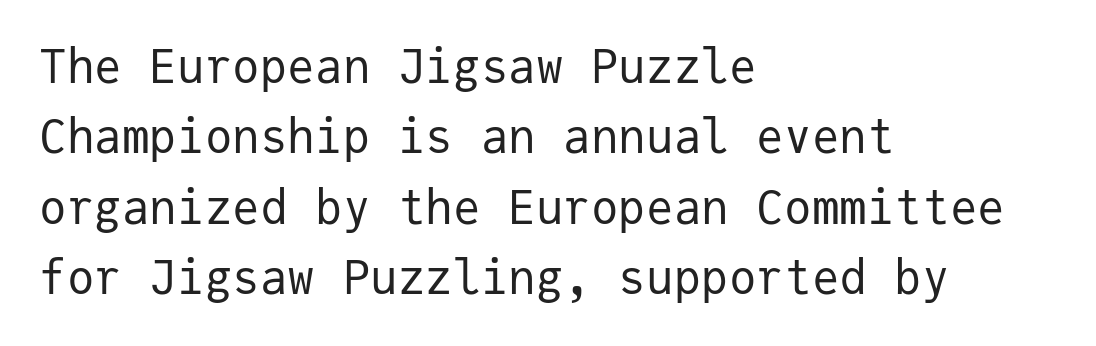
The image shows 46 px regular-weight sans-serif type, upright, monospaced; set left-aligned, normal line spacing (1.53x), normal letter spacing, not underlined; low stroke contrast and a medium x-height.
